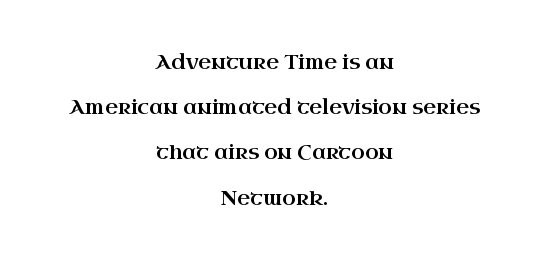
No word sits above an underline. The passage shown stacks its lines with a broad gap. The compositor balanced each line on the midline. Every character sits straight up, as roman type does.
